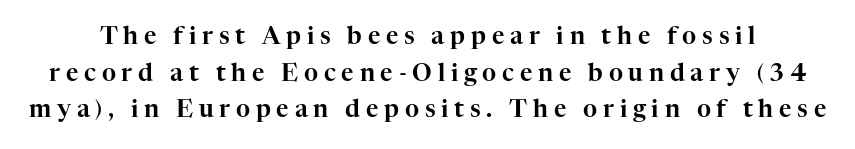
Q: Is the text italic (slanted)? A: No, it is upright.
Q: Is the text underlined? A: No.
Q: Is the spacing between letters normal or unusually wide? A: Unusually wide.
Q: Is the spacing between lines tight, normal or loose? A: Normal.
